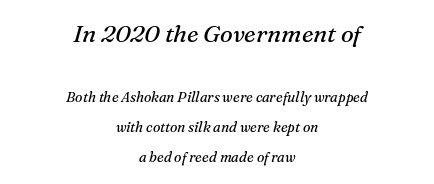
This sample uses plain, unmodified letter spacing. Size hierarchy here favors the leading block over the trailing one. If you drew a line through each stem, it would be angled. Stems and bowls with no extra thickness — not bold. Where is the straight margin? There isn't one; the lines are centered. Leading is clearly above the norm, producing a sparse column.
